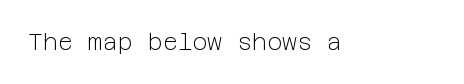
Q: Is the text bold? A: No.
Q: Is the text italic (slanted)? A: No, it is upright.
Q: Is the text underlined? A: No.
Q: Is the spacing between letters normal or unusually wide? A: Normal.
